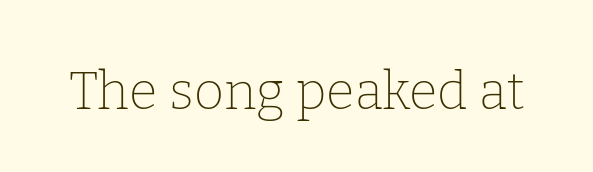
The image shows 52 px thin serif type, upright; set normal letter spacing, not underlined; low stroke contrast and a medium x-height.
